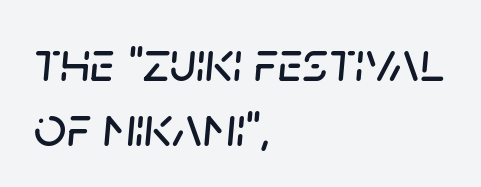
{"italic": "yes", "lean": "right", "slant_degrees": 5, "width": "normal", "stroke_contrast": "low", "x_height": "large", "monospaced": "no", "underline": "no", "align": "left", "line_spacing": "tight", "line_spacing_ratio": 1.14, "letter_spacing": "normal", "letter_spacing_em": 0.0, "glyph_px": 57}
